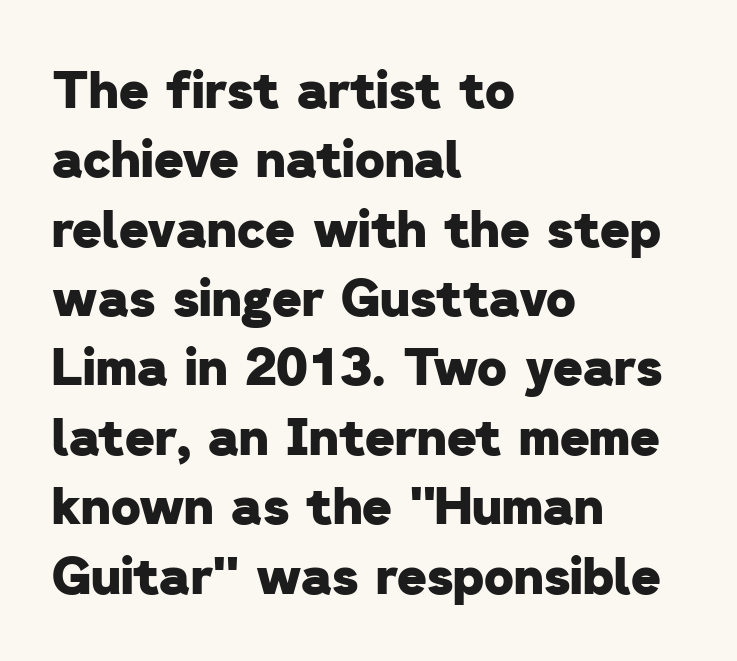
The image shows 51 px heavy sans-serif type; set left-aligned, normal line spacing (1.36x), normal letter spacing, not underlined; low stroke contrast and a medium x-height.
